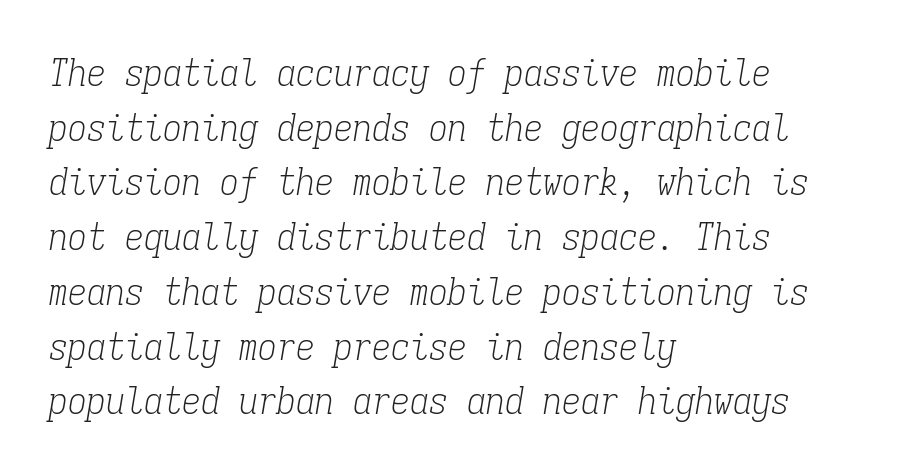
Q: Is the text bold? A: No.
Q: Is the text italic (slanted)? A: Yes, it leans right by about 9 degrees.
Q: Is the typeface a serif or a sans-serif typeface? A: Serif.
Q: Is the text underlined? A: No.
Q: How is the paragraph aligned? A: Left-aligned.
Q: Is the spacing between letters normal or unusually wide? A: Normal.
Q: Is the spacing between lines tight, normal or loose? A: Normal.
Q: Width (condensed, normal, or wide)? A: Condensed.
Q: Stroke contrast? A: Low.
Q: x-height? A: Medium.
Q: Monospaced? A: Yes.
